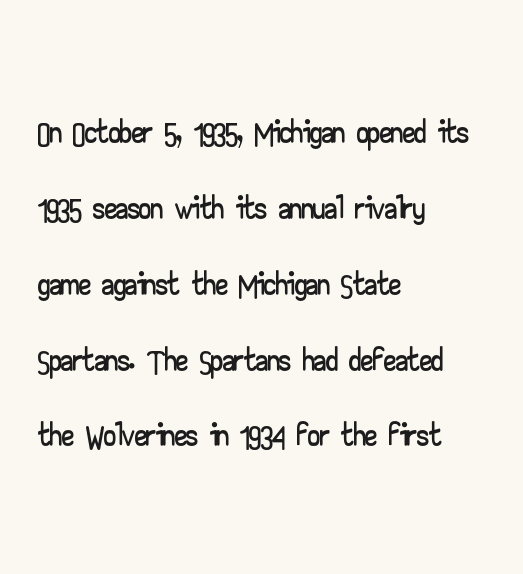
The image shows 48 px wide sans-serif type, upright; set left-aligned, normal line spacing (1.58x), normal letter spacing, not underlined; low stroke contrast and a small x-height.
